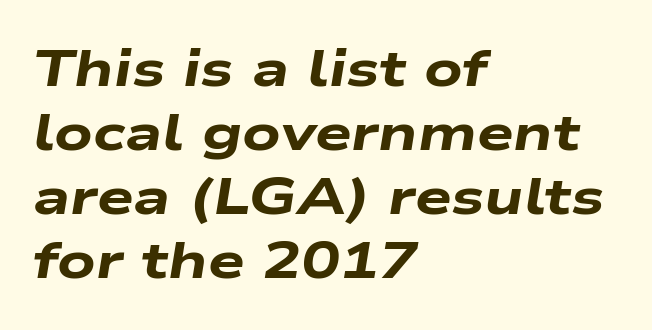
The image shows 52 px heavy, wide type, italic (leaning right); set left-aligned, line spacing 1.23x, normal letter spacing, not underlined; low stroke contrast and a medium x-height.
